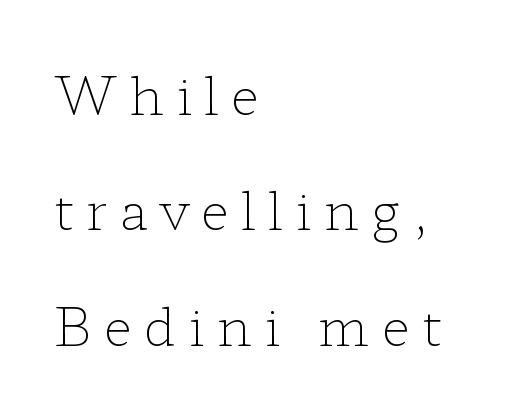
The image shows 52 px light, wide serif type, upright; set left-aligned, loose line spacing (2.22x), unusually wide letter spacing (+0.24 em), not underlined; low stroke contrast and a medium x-height.
